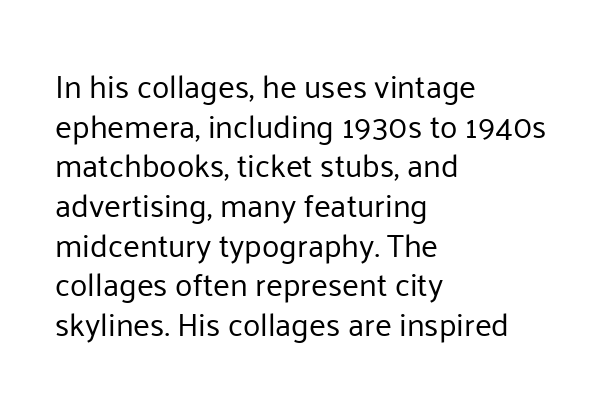
Q: Is the text bold? A: No.
Q: Is the text italic (slanted)? A: No, it is upright.
Q: Is the typeface a serif or a sans-serif typeface? A: Sans-serif.
Q: Is the text underlined? A: No.
Q: How is the paragraph aligned? A: Left-aligned.
Q: Is the spacing between letters normal or unusually wide? A: Normal.
Q: Width (condensed, normal, or wide)? A: Normal.
Q: Stroke contrast? A: Low.
Q: x-height? A: Medium.
Q: Monospaced? A: No.
